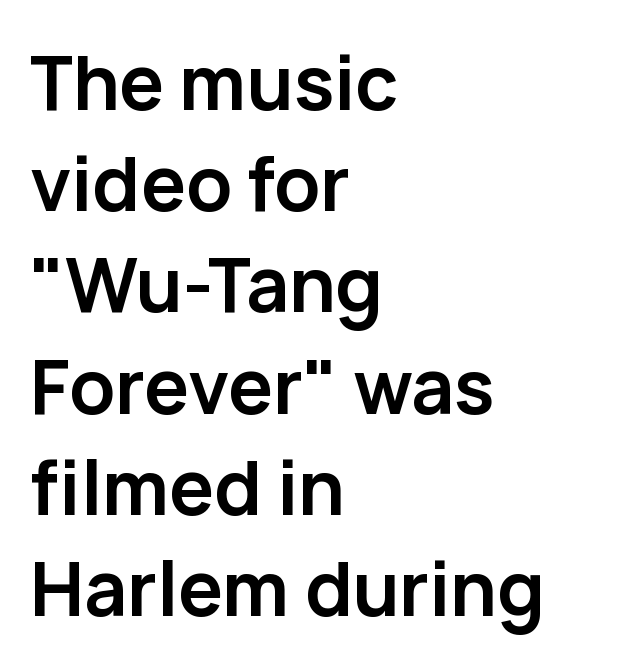
The image shows 75 px semibold sans-serif type, upright; set left-aligned, normal line spacing (1.35x), normal letter spacing, not underlined; low stroke contrast and a medium x-height.
